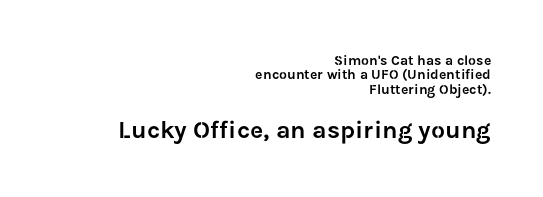
Q: Is the text italic (slanted)? A: No, it is upright.
Q: Is the text underlined? A: No.
Q: How is the paragraph aligned? A: Right-aligned.
Q: Is the spacing between letters normal or unusually wide? A: Normal.
Q: Is the spacing between lines tight, normal or loose? A: Tight.
Q: Which block of text is set in a larger size, the first (top) or the second (bottom)? A: The second (bottom) one.
